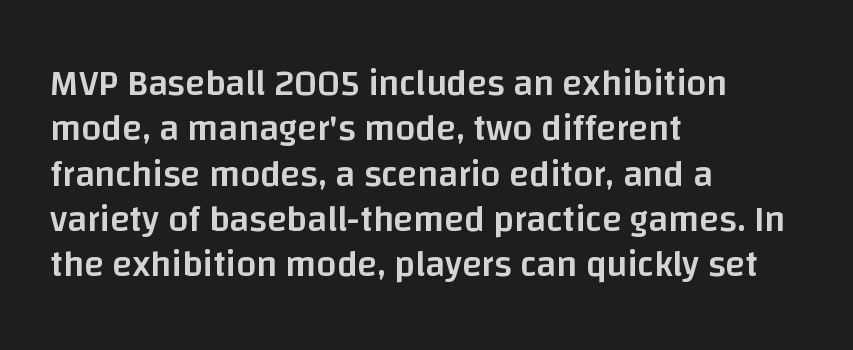
Q: Is the text bold? A: Semi-bold.
Q: Is the text italic (slanted)? A: No, it is upright.
Q: Is the typeface a serif or a sans-serif typeface? A: Sans-serif.
Q: Is the text underlined? A: No.
Q: How is the paragraph aligned? A: Left-aligned.
Q: Is the spacing between letters normal or unusually wide? A: Normal.
Q: Is the spacing between lines tight, normal or loose? A: Normal.
Q: Width (condensed, normal, or wide)? A: Normal.
Q: Stroke contrast? A: Low.
Q: x-height? A: Large.
Q: Monospaced? A: No.
